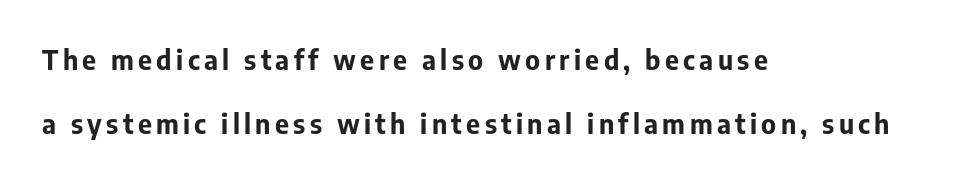
{"italic": "no", "bold": "yes", "underline": "no", "align": "left", "line_spacing": "loose", "line_spacing_ratio": 2.37, "glyph_px": 27}
